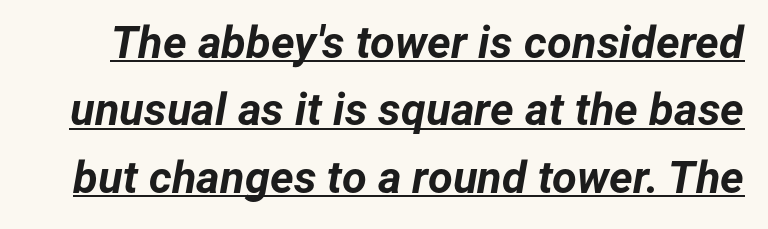
The image shows 45 px bold type, italic (leaning right); set normal line spacing (1.5x), normal letter spacing, underlined; low stroke contrast and a medium x-height.
